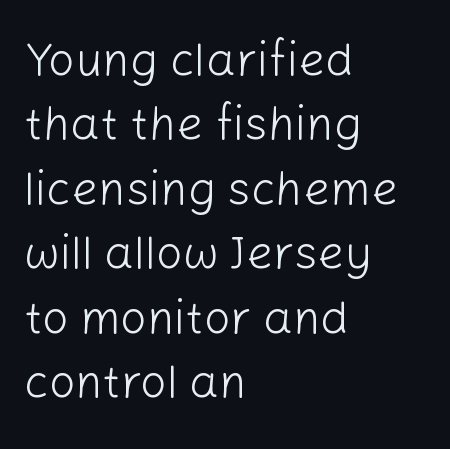
Q: Is the text bold? A: No.
Q: Is the text italic (slanted)? A: No, it is upright.
Q: Is the typeface a serif or a sans-serif typeface? A: Sans-serif.
Q: Is the text underlined? A: No.
Q: How is the paragraph aligned? A: Left-aligned.
Q: Is the spacing between letters normal or unusually wide? A: Normal.
Q: Is the spacing between lines tight, normal or loose? A: Normal.
Q: Width (condensed, normal, or wide)? A: Normal.
Q: Stroke contrast? A: Low.
Q: x-height? A: Medium.
Q: Monospaced? A: No.
